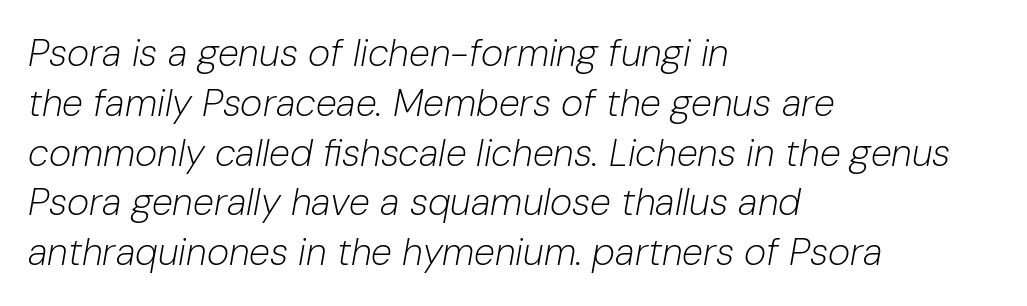
Q: Is the text bold? A: No.
Q: Is the text italic (slanted)? A: Yes, it leans right by about 10 degrees.
Q: Is the text underlined? A: No.
Q: How is the paragraph aligned? A: Left-aligned.
Q: Is the spacing between letters normal or unusually wide? A: Normal.
Q: Is the spacing between lines tight, normal or loose? A: Normal.
Q: Width (condensed, normal, or wide)? A: Normal.
Q: Stroke contrast? A: Low.
Q: x-height? A: Medium.
Q: Monospaced? A: No.
